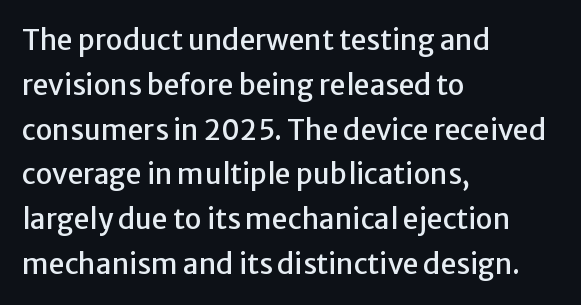
The image shows 28 px sans-serif type, upright; set left-aligned, normal line spacing (1.6x), normal letter spacing, not underlined; low stroke contrast and a medium x-height.
